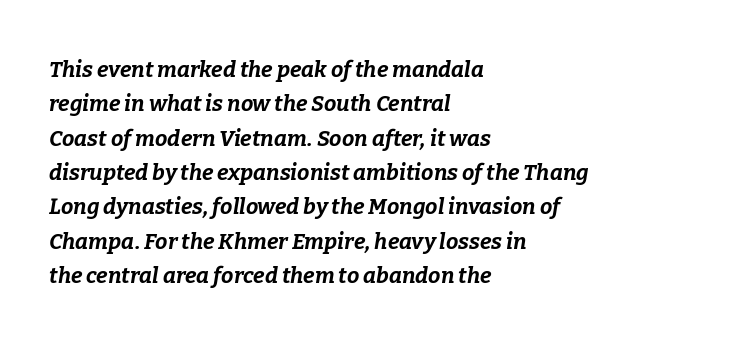
Typesetter's note: full bold, strokes at maximum text heaviness. Posture: slanted. The designer left line spacing at the default. The gaps between neighbouring characters are ordinary and unremarkable.
